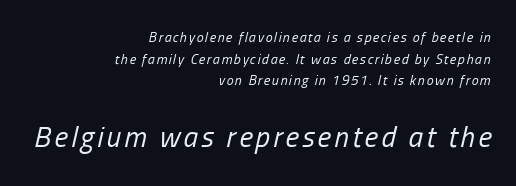
Q: Is the text bold? A: No.
Q: Is the text italic (slanted)? A: Yes, it leans right by about 13 degrees.
Q: Is the text underlined? A: No.
Q: How is the paragraph aligned? A: Right-aligned.
Q: Is the spacing between lines tight, normal or loose? A: Normal.
Q: Which block of text is set in a larger size, the first (top) or the second (bottom)? A: The second (bottom) one.
Q: Width (condensed, normal, or wide)? A: Condensed.
Q: Stroke contrast? A: Low.
Q: x-height? A: Medium.
Q: Monospaced? A: No.
